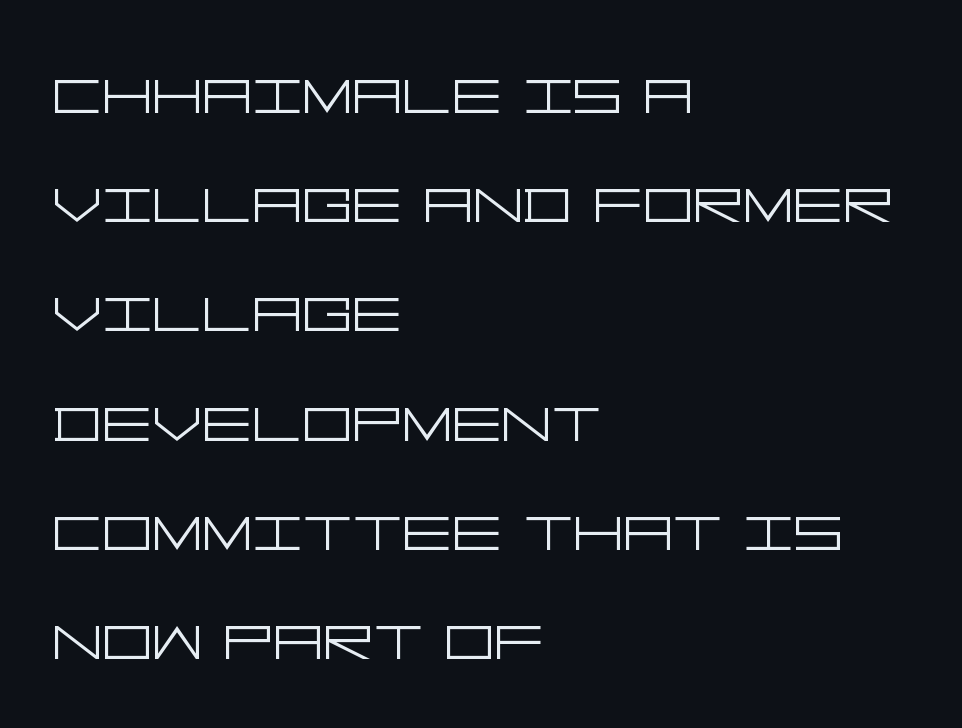
{"serif": "no", "italic": "no", "bold": "no", "weight": "light", "width": "wide", "stroke_contrast": "low", "x_height": "large", "underline": "no", "align": "left", "line_spacing": "normal", "line_spacing_ratio": 1.4, "letter_spacing": "normal", "letter_spacing_em": 0.0, "glyph_px": 78}
